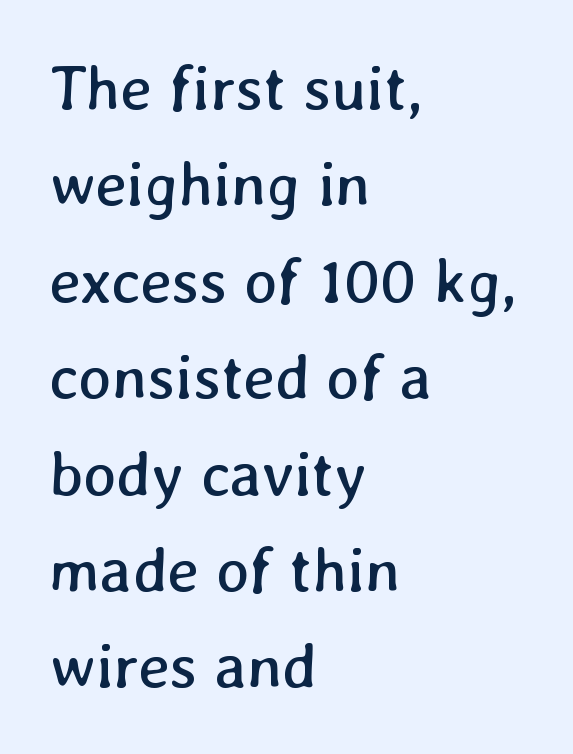
Q: Is the text bold? A: No.
Q: Is the text underlined? A: No.
Q: How is the paragraph aligned? A: Left-aligned.
Q: Is the spacing between letters normal or unusually wide? A: Normal.
Q: Is the spacing between lines tight, normal or loose? A: Normal.
Q: Width (condensed, normal, or wide)? A: Normal.
Q: Stroke contrast? A: Low.
Q: x-height? A: Medium.
Q: Monospaced? A: No.
